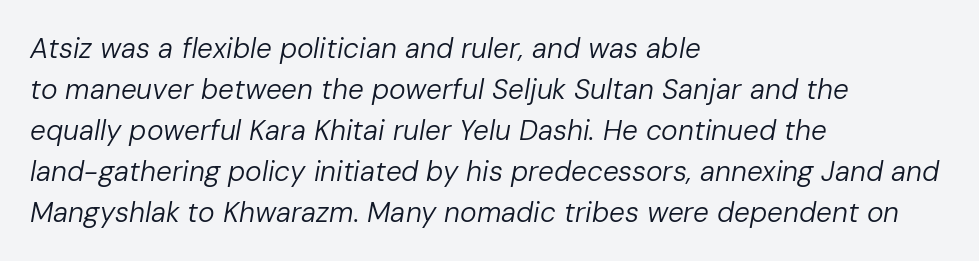
The image shows 28 px regular-weight type, italic (leaning right); set left-aligned, normal line spacing (1.46x), normal letter spacing, not underlined; low stroke contrast and a medium x-height.
